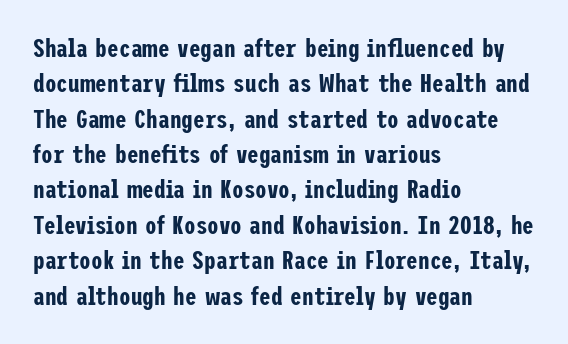
Q: Is the text italic (slanted)? A: No, it is upright.
Q: Is the text underlined? A: No.
Q: How is the paragraph aligned? A: Left-aligned.
Q: Is the spacing between letters normal or unusually wide? A: Normal.
Q: Is the spacing between lines tight, normal or loose? A: Normal.
